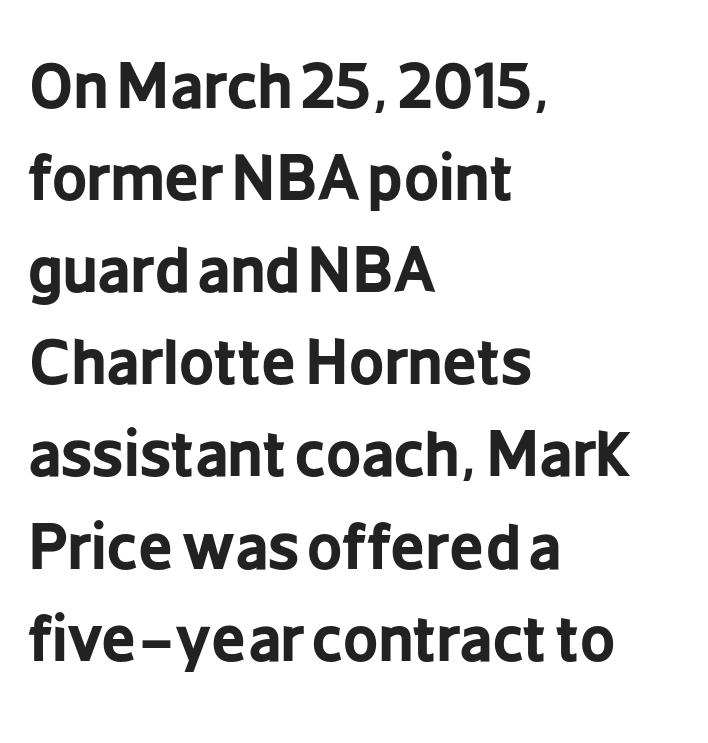
{"serif": "no", "italic": "no", "bold": "yes", "weight": "bold", "width": "condensed", "stroke_contrast": "low", "x_height": "medium", "monospaced": "no", "underline": "no", "align": "left", "line_spacing": "normal", "line_spacing_ratio": 1.51, "letter_spacing": "normal", "letter_spacing_em": 0.0, "glyph_px": 61}
